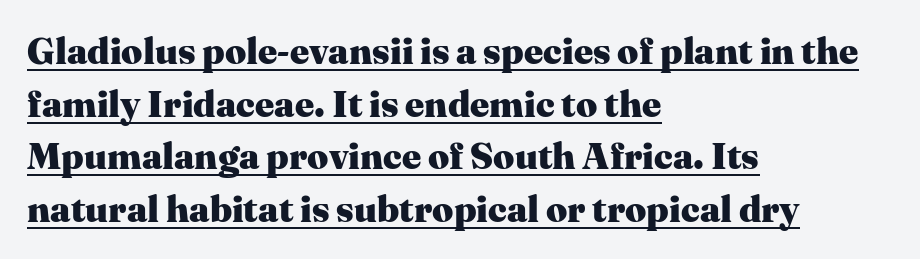
Typographically, this falls in the serif category. Emphasis is given by a line drawn under the lettering. The rendering uses a bold face; every stroke is thick and dark. Note the varied advance widths — an 'i' is clearly narrower than an 'm'. Short and long lines alike share a common starting point at left.
